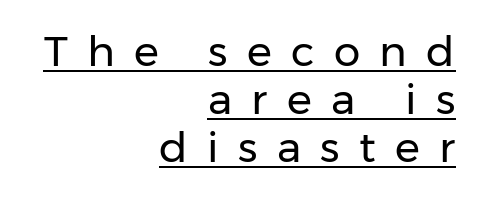
The typeface has the unassuming heft of standard copy or less. The characters display no serif detailing; their extremities are plain. Every stem runs plumb, perpendicular to the baseline. Where is the straight margin? On the right. You could only call the tracking loose — the letters float apart. Spacing verdict: proportional, widths tailored to each character.
